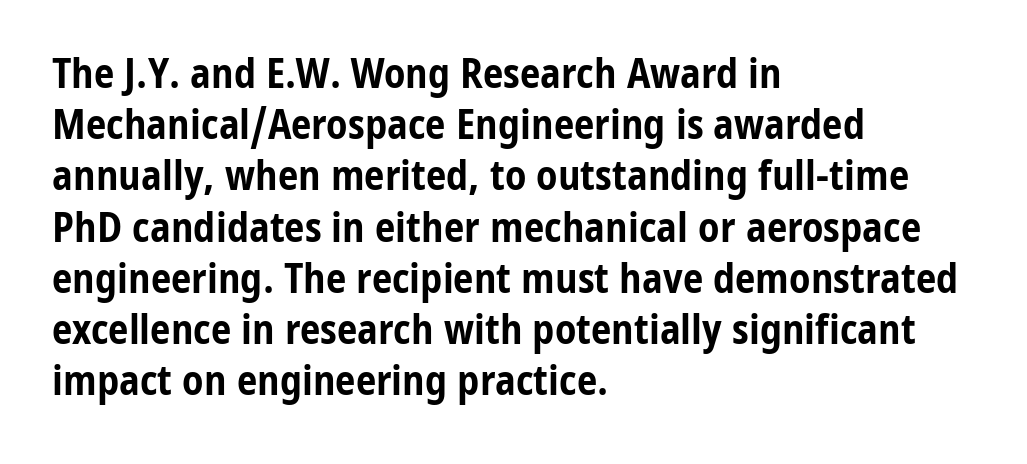
Q: Is the text bold? A: Yes.
Q: Is the text italic (slanted)? A: No, it is upright.
Q: Is the typeface a serif or a sans-serif typeface? A: Sans-serif.
Q: Is the text underlined? A: No.
Q: How is the paragraph aligned? A: Left-aligned.
Q: Is the spacing between letters normal or unusually wide? A: Normal.
Q: Is the spacing between lines tight, normal or loose? A: Normal.
Q: Width (condensed, normal, or wide)? A: Condensed.
Q: Stroke contrast? A: Low.
Q: x-height? A: Medium.
Q: Monospaced? A: No.
